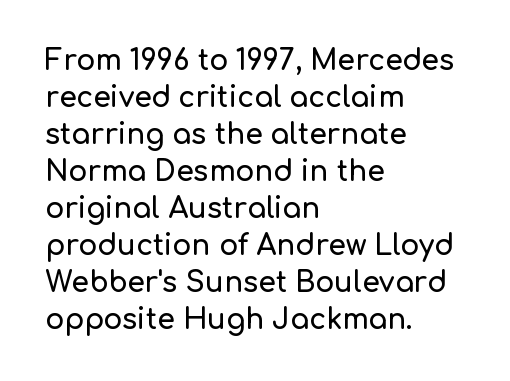
The setting favours the left margin, as ordinary paragraphs usually do. Note the varied advance widths — an 'i' is clearly narrower than an 'm'. It's the straight-up-and-down kind of type. These lines sit exactly where default settings would place them.
